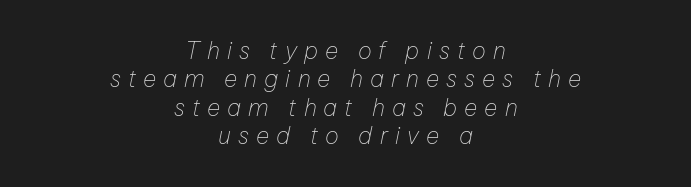
The image shows 23 px text type, italic (leaning right); set centered, line spacing 1.23x, unusually wide letter spacing (+0.31 em), not underlined.
